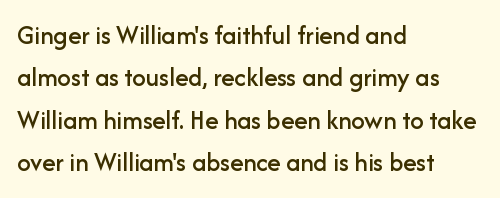
{"italic": "no", "underline": "no", "align": "left", "line_spacing": "normal", "line_spacing_ratio": 1.57, "letter_spacing": "normal", "letter_spacing_em": 0.0, "glyph_px": 27}
